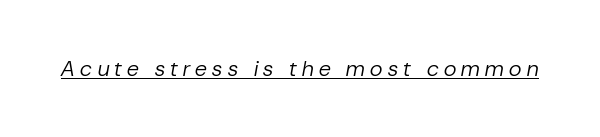
{"italic": "yes", "lean": "right", "slant_degrees": 10, "bold": "no", "underline": "yes", "letter_spacing": "wide", "letter_spacing_em": 0.25, "glyph_px": 22}
